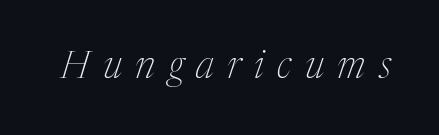
Q: Is the text bold? A: No.
Q: Is the text italic (slanted)? A: Yes, it leans right by about 17 degrees.
Q: Is the typeface a serif or a sans-serif typeface? A: Serif.
Q: Is the text underlined? A: No.
Q: Is the spacing between letters normal or unusually wide? A: Unusually wide.
Q: Width (condensed, normal, or wide)? A: Condensed.
Q: Stroke contrast? A: Medium.
Q: x-height? A: Medium.
Q: Monospaced? A: No.
